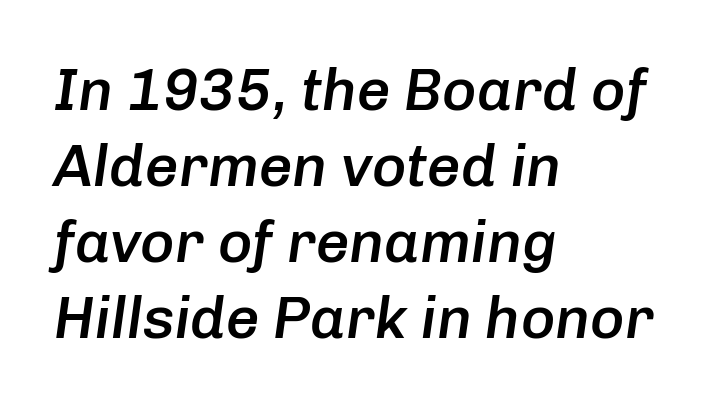
This sample uses an oblique cut, with every glyph tilted off the vertical. The words here are not underlined. In terms of letterspacing, this is plain default setting. The sample has been set in demibold, a notch under bold. Do the characters align in a grid? No, the font is proportional.
